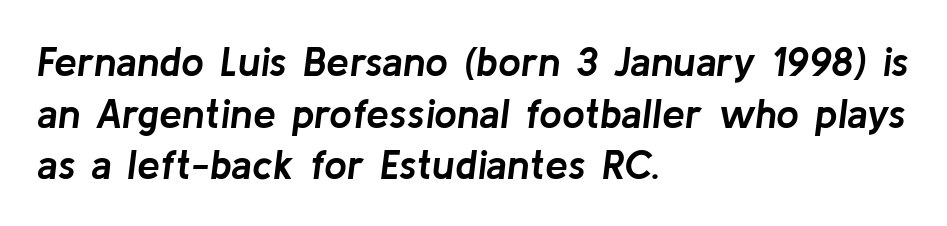
Character widths vary here, with narrow letters taking less room than wide ones. The rows are spaced the way most documents space them. Every character sits at an angle, as italics do. The text block is weighted toward the left margin, trailing off unevenly rightward. The letters sit at their default tracking, neither squeezed nor spread. Descenders are the only things crossing below the line.
